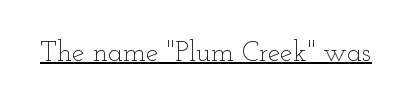
Q: Is the text bold? A: No.
Q: Is the text italic (slanted)? A: No, it is upright.
Q: Is the text underlined? A: Yes.
Q: Is the spacing between letters normal or unusually wide? A: Normal.
Q: Width (condensed, normal, or wide)? A: Wide.
Q: Stroke contrast? A: Low.
Q: x-height? A: Small.
Q: Monospaced? A: No.
